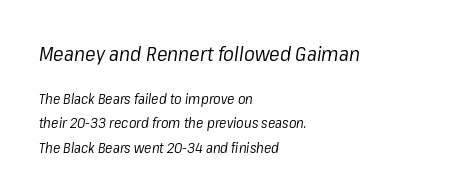
Q: Is the text bold? A: No.
Q: Is the text italic (slanted)? A: Yes, it leans right by about 8 degrees.
Q: Is the text underlined? A: No.
Q: How is the paragraph aligned? A: Left-aligned.
Q: Is the spacing between letters normal or unusually wide? A: Normal.
Q: Which block of text is set in a larger size, the first (top) or the second (bottom)? A: The first (top) one.
